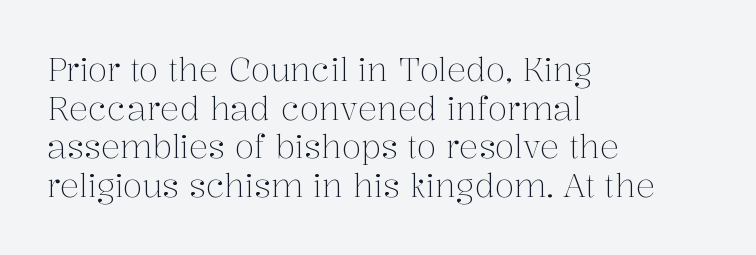
Heaviness? Minimal to ordinary, like unemphasized prose. These lines are composed in type with serifs. Do the characters align in a grid? No, the font is proportional. These lines stack with their left ends in a neat column. Spacing between characters is what you'd get straight out of the box. The gap between lines stays unmarked.
